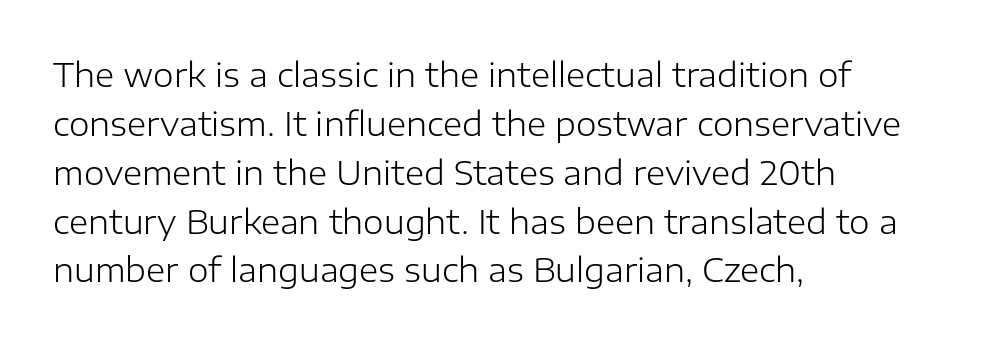
The image shows 33 px light sans-serif type, upright; set left-aligned, normal line spacing (1.48x), normal letter spacing, not underlined; low stroke contrast and a medium x-height.
